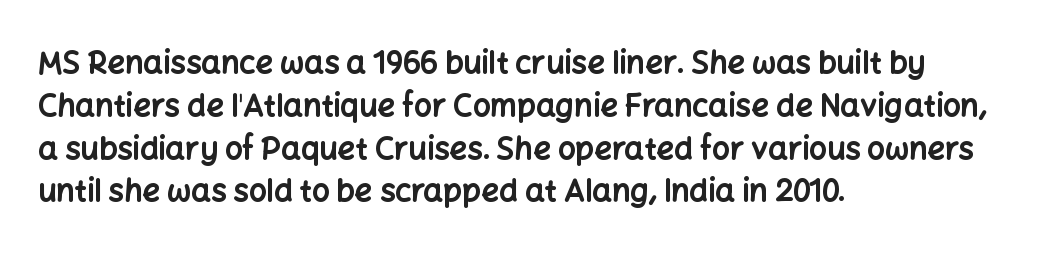
The image shows 31 px bold sans-serif type, upright; set left-aligned, normal line spacing (1.38x), normal letter spacing, not underlined; low stroke contrast and a medium x-height.
